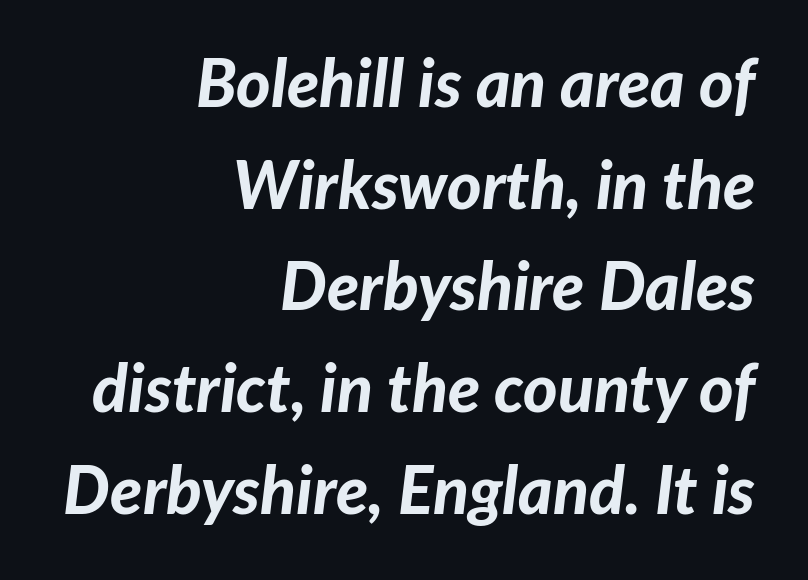
The image shows 66 px bold type, italic (leaning right); set right-aligned, normal line spacing (1.54x), normal letter spacing, not underlined; low stroke contrast and a medium x-height.
